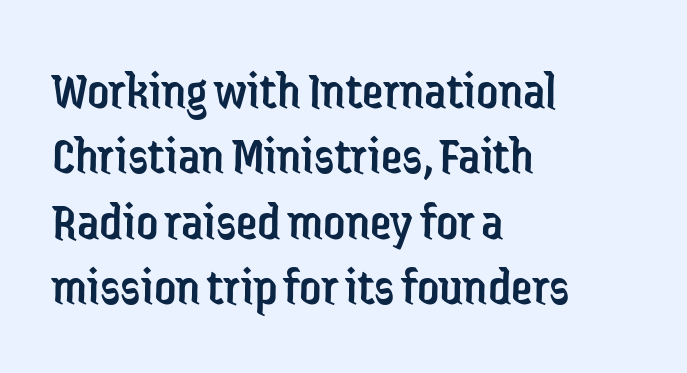
{"serif": "no", "italic": "no", "bold": "no", "weight": "regular", "width": "condensed", "stroke_contrast": "low", "x_height": "medium", "monospaced": "no", "underline": "no", "align": "left", "line_spacing_ratio": 1.21, "letter_spacing": "normal", "letter_spacing_em": 0.0, "glyph_px": 54}
